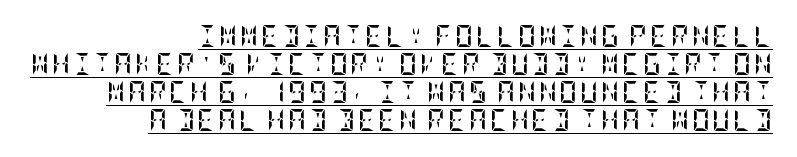
The glyphs are accompanied by a horizontal stroke just below them. The rendering anchors every line to the right-hand side. Posture: straight, roman, zero tilt. This block has exactly the height ordinary leading produces. What weight is shown? A full bold with thick strokes.
